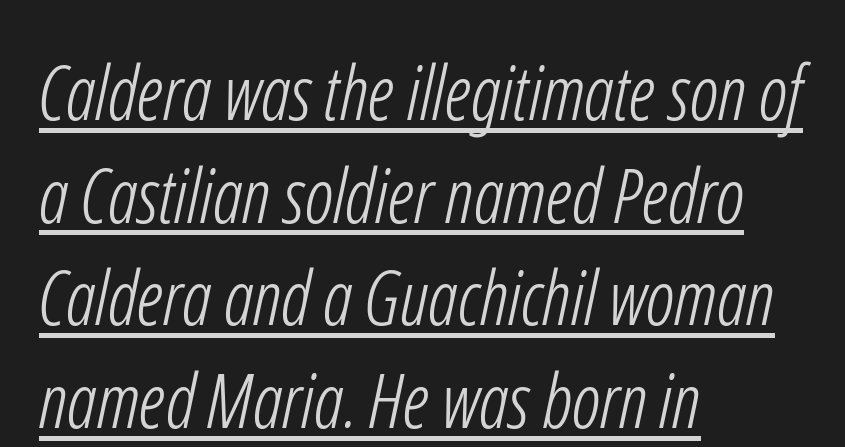
Q: Is the text bold? A: No.
Q: Is the typeface a serif or a sans-serif typeface? A: Sans-serif.
Q: Is the text underlined? A: Yes.
Q: How is the paragraph aligned? A: Left-aligned.
Q: Is the spacing between letters normal or unusually wide? A: Normal.
Q: Is the spacing between lines tight, normal or loose? A: Normal.
Q: Width (condensed, normal, or wide)? A: Condensed.
Q: Stroke contrast? A: Low.
Q: x-height? A: Medium.
Q: Monospaced? A: No.
